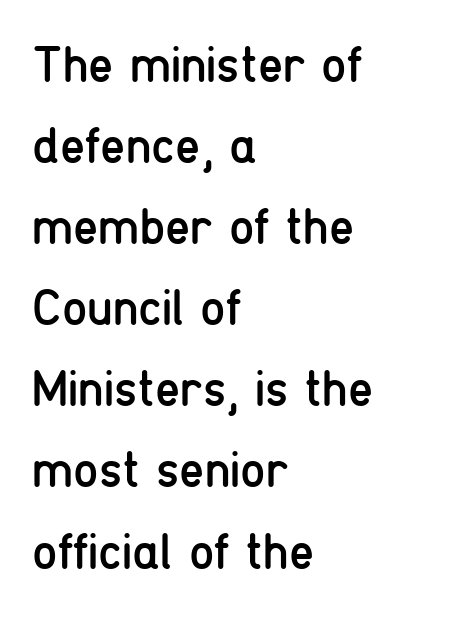
Q: Is the text bold? A: No.
Q: Is the text italic (slanted)? A: No, it is upright.
Q: Is the typeface a serif or a sans-serif typeface? A: Sans-serif.
Q: Is the text underlined? A: No.
Q: How is the paragraph aligned? A: Left-aligned.
Q: Is the spacing between letters normal or unusually wide? A: Normal.
Q: Is the spacing between lines tight, normal or loose? A: Normal.
Q: Width (condensed, normal, or wide)? A: Condensed.
Q: Stroke contrast? A: Low.
Q: x-height? A: Medium.
Q: Monospaced? A: No.
